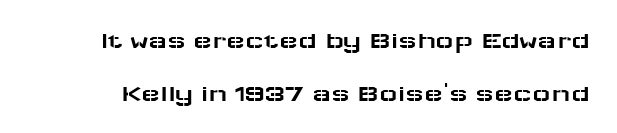
{"italic": "no", "underline": "no", "line_spacing": "loose", "line_spacing_ratio": 2.12, "letter_spacing": "normal", "letter_spacing_em": 0.0, "glyph_px": 25}
